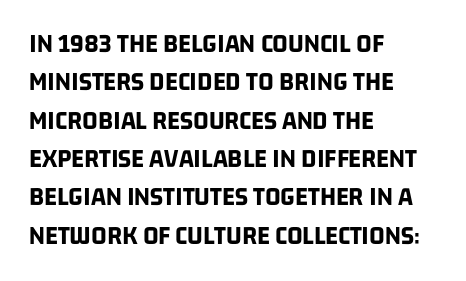
The image shows 27 px bold type; set left-aligned, normal line spacing (1.42x), normal letter spacing, not underlined.
